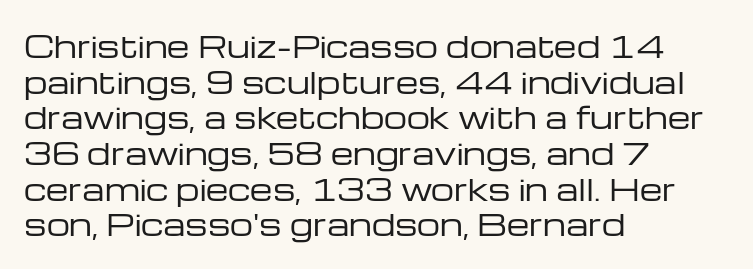
The letters advance in unequal steps, a hallmark of proportional type. Ascenders rise straight up at ninety degrees. Typeset ragged right — the left edge is the straight one. The letters sit at their default tracking, neither squeezed nor spread.
